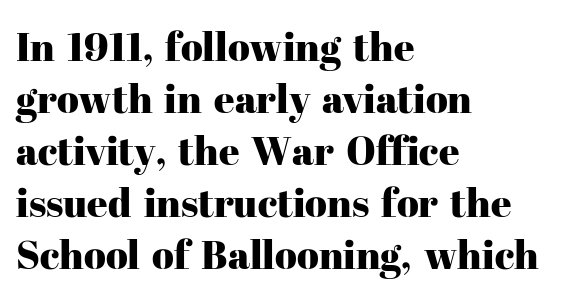
The image shows 40 px serif type, upright; set left-aligned, normal line spacing (1.3x), normal letter spacing, not underlined; high stroke contrast and a medium x-height.
